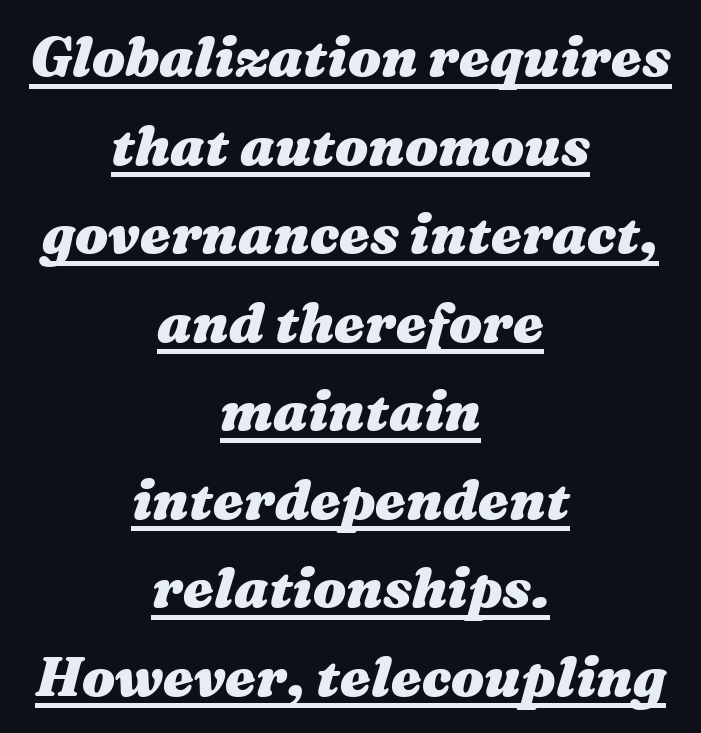
The image shows 55 px heavy, wide type, italic (leaning right); set centered, normal line spacing (1.61x), normal letter spacing, underlined; medium stroke contrast and a medium x-height.
